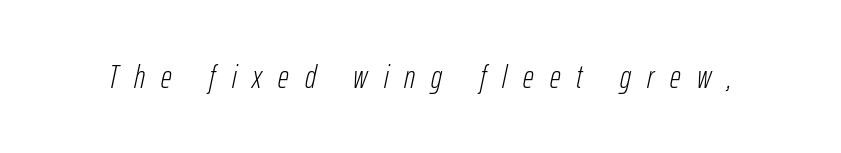
{"italic": "yes", "lean": "right", "slant_degrees": 12, "bold": "no", "weight": "light", "width": "condensed", "stroke_contrast": "low", "x_height": "medium", "monospaced": "no", "underline": "no", "letter_spacing": "wide", "letter_spacing_em": 0.49, "glyph_px": 33}
